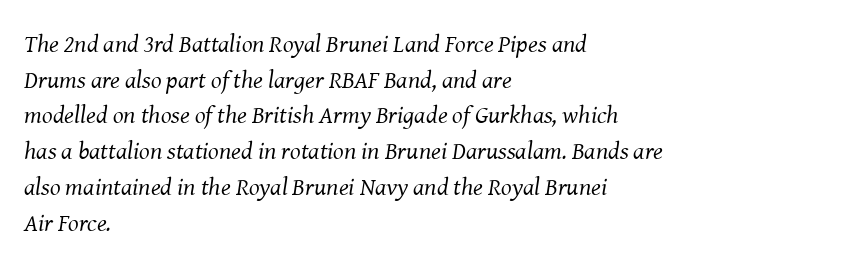
A bare baseline throughout the passage. One-word summary of the alignment: left. In terms of posture, this sample is oblique. Leading matches the norm, producing a regular column.
